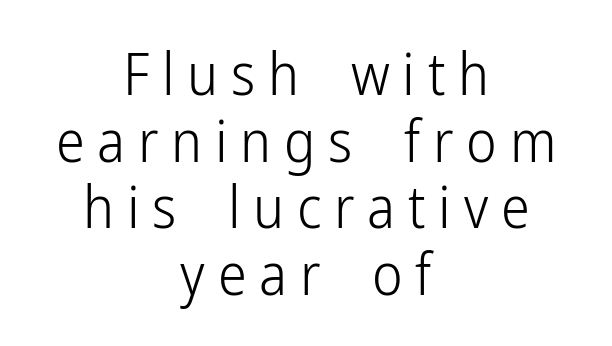
Q: Is the text bold? A: No.
Q: Is the text italic (slanted)? A: No, it is upright.
Q: Is the typeface a serif or a sans-serif typeface? A: Sans-serif.
Q: Is the text underlined? A: No.
Q: How is the paragraph aligned? A: Centered.
Q: Is the spacing between letters normal or unusually wide? A: Unusually wide.
Q: Is the spacing between lines tight, normal or loose? A: Tight.
Q: Width (condensed, normal, or wide)? A: Condensed.
Q: Stroke contrast? A: Low.
Q: x-height? A: Medium.
Q: Monospaced? A: No.
